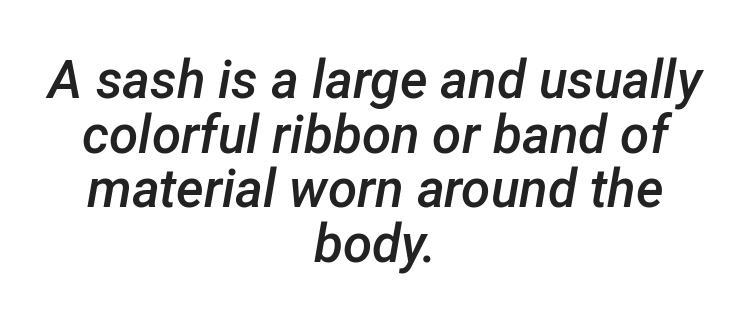
{"italic": "yes", "lean": "right", "slant_degrees": 12, "bold": "semi", "weight": "semibold", "width": "normal", "stroke_contrast": "low", "x_height": "medium", "monospaced": "no", "underline": "no", "align": "center", "line_spacing": "tight", "line_spacing_ratio": 1.03, "letter_spacing": "normal", "letter_spacing_em": 0.0, "glyph_px": 53}
